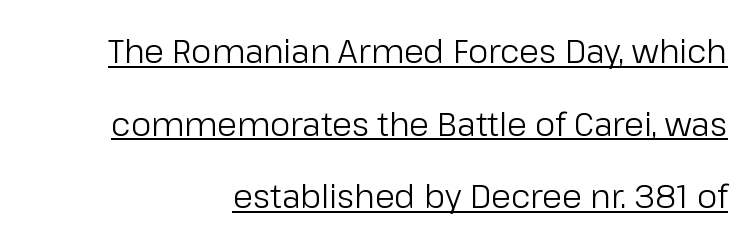
{"serif": "no", "italic": "no", "bold": "no", "weight": "regular", "width": "normal", "stroke_contrast": "low", "x_height": "medium", "monospaced": "no", "underline": "yes", "align": "right", "line_spacing": "loose", "line_spacing_ratio": 2.27, "letter_spacing": "normal", "letter_spacing_em": 0.0, "glyph_px": 32}
